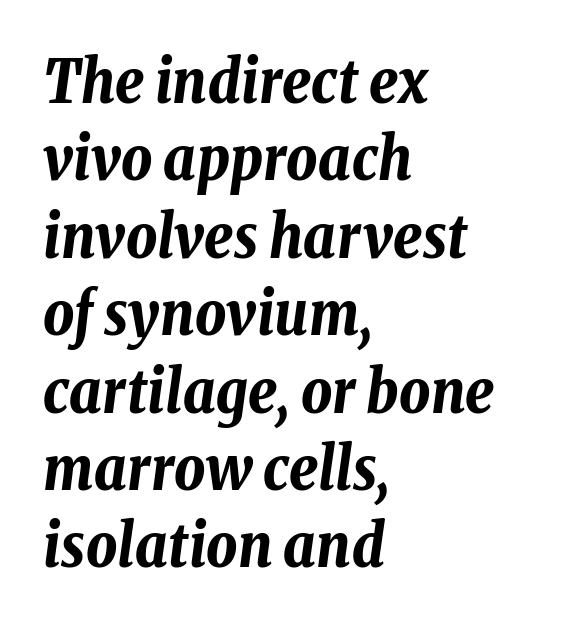
Visually the block forms a straight wall on the left and a jagged coastline on the right. The line texture is even and compact thanks to regular tracking. Weight check: bold — yes, fully. Vertically, the passage feels balanced, rows spaced as you'd expect. Each row of text sits above clean, open space.
